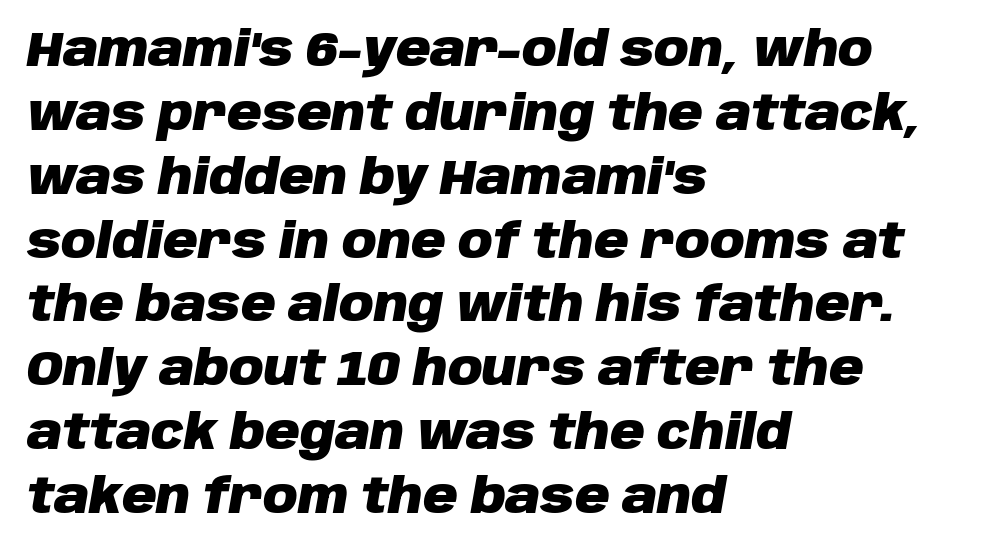
Underline: absent. Note the varied advance widths — an 'i' is clearly narrower than an 'm'. Short and long lines alike share a common starting point at left. Caption: standard tracking, unaltered.
